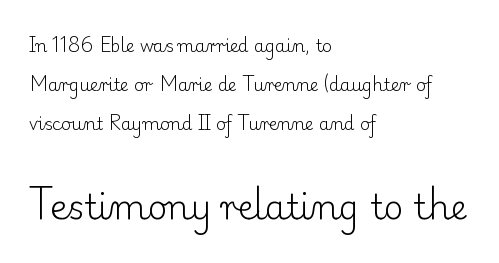
Students, note that the glyphs here touch the page at normal intervals. The typesetter chose a ragged-right arrangement here. Bigger letters appear in the bottom chunk; the top chunk is reduced. Bare-footed words on every line.
